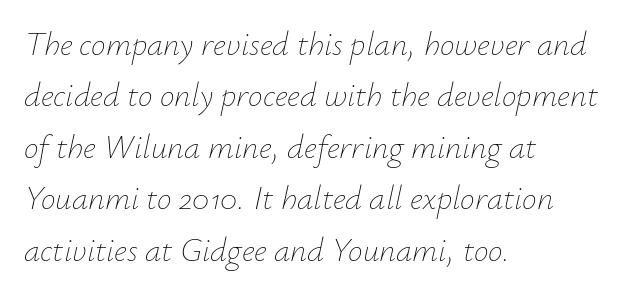
Heft: none added — not bold. Yep, that's italic — everything's leaning. Each letter keeps its own natural width here, so spacing adapts to shape. The letters sit at their default tracking, neither squeezed nor spread.
